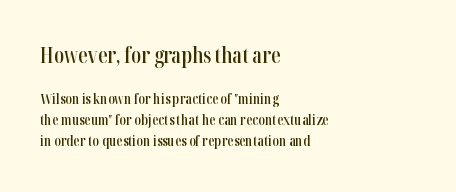
{"italic": "no", "bold": "semi", "underline": "no", "align": "left", "line_spacing": "normal", "line_spacing_ratio": 1.52, "letter_spacing": "normal", "letter_spacing_em": 0.0, "larger_block": "first", "size_ratio": 1.5, "glyph_px": 21}
